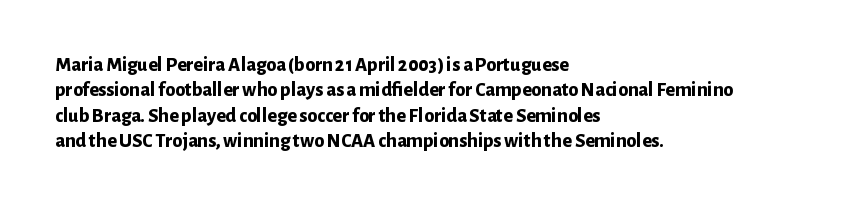
{"italic": "no", "bold": "yes", "underline": "no", "align": "left", "line_spacing": "normal", "line_spacing_ratio": 1.27, "letter_spacing": "normal", "letter_spacing_em": 0.0, "glyph_px": 20}
